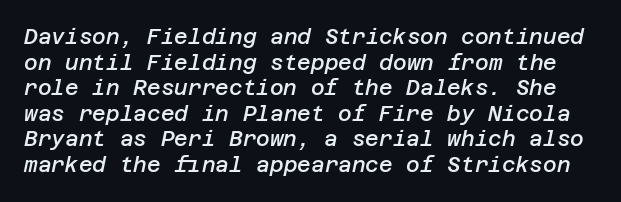
The image shows 21 px text type, italic (leaning right); set line spacing 1.22x, normal letter spacing, not underlined.
